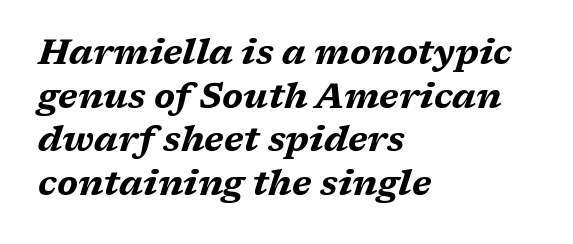
The image shows 35 px bold, wide type, italic (leaning right); set left-aligned, normal line spacing (1.25x), normal letter spacing, not underlined; medium stroke contrast and a medium x-height.
